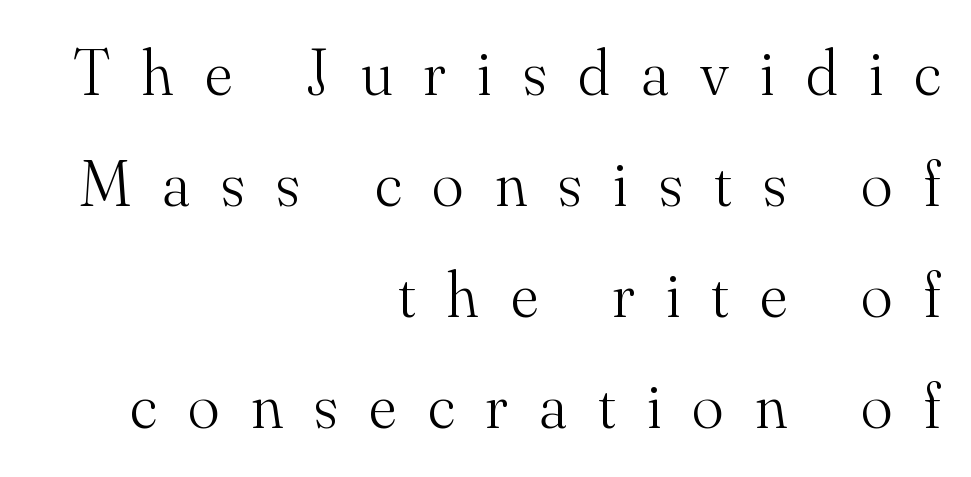
The image shows 65 px light serif type, upright; set right-aligned, line spacing 1.71x, unusually wide letter spacing (+0.49 em), not underlined; medium stroke contrast and a small x-height.
